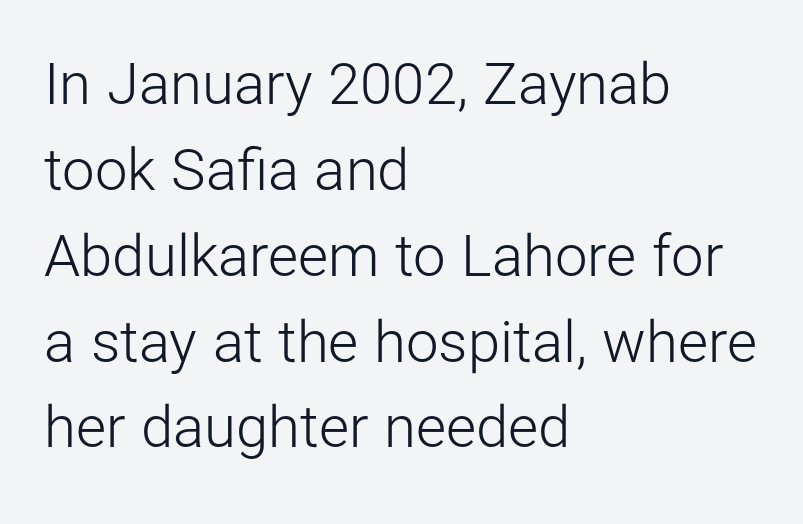
The image shows 58 px light sans-serif type, upright; set left-aligned, normal line spacing (1.48x), normal letter spacing, not underlined; low stroke contrast and a medium x-height.
